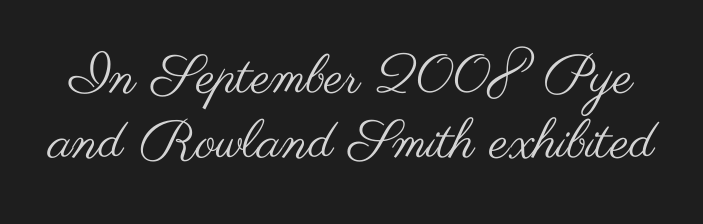
{"serif": "no", "bold": "no", "weight": "regular", "width": "wide", "stroke_contrast": "medium", "x_height": "small", "monospaced": "no", "underline": "no", "line_spacing_ratio": 1.2, "letter_spacing": "normal", "letter_spacing_em": 0.0, "glyph_px": 54}
